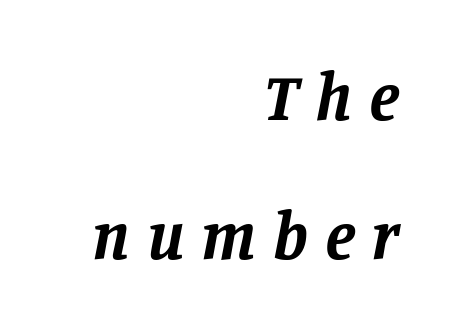
The image shows 67 px bold serif type, italic (leaning right); set right-aligned, loose line spacing (2.07x), unusually wide letter spacing (+0.25 em), not underlined; low stroke contrast and a large x-height.
